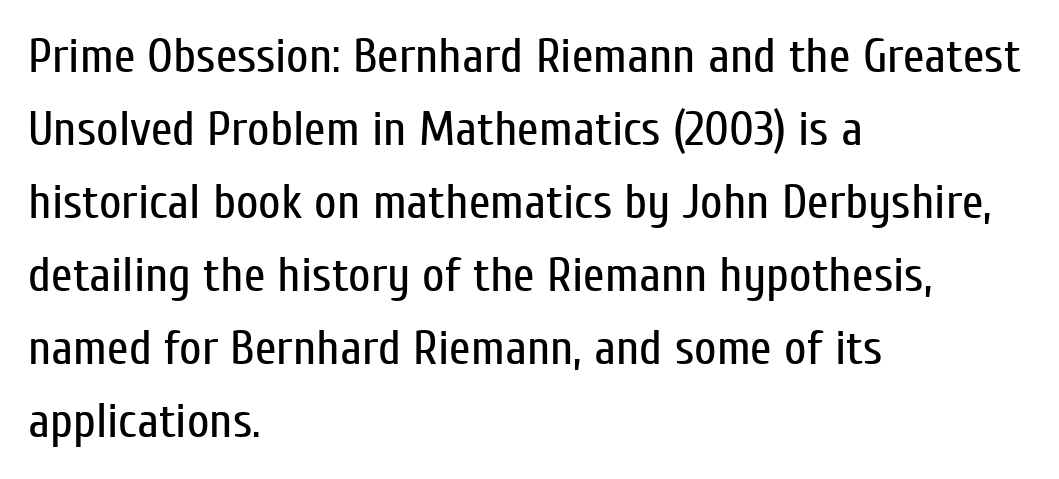
{"serif": "no", "italic": "no", "bold": "no", "weight": "regular", "width": "condensed", "stroke_contrast": "low", "x_height": "medium", "monospaced": "no", "underline": "no", "align": "left", "line_spacing": "normal", "line_spacing_ratio": 1.49, "letter_spacing": "normal", "letter_spacing_em": 0.0, "glyph_px": 49}
